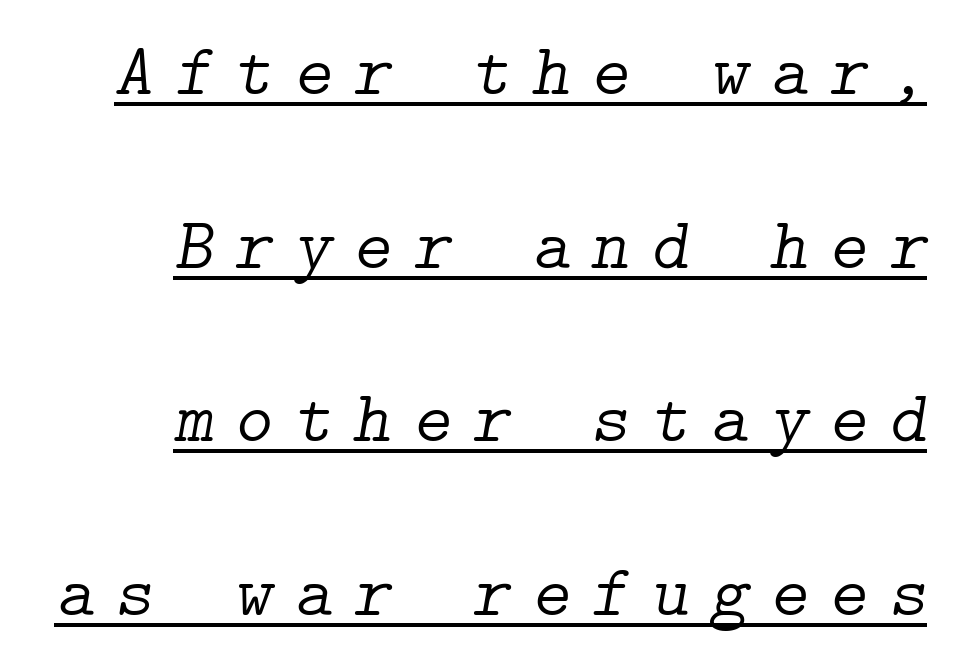
Q: Is the text bold? A: No.
Q: Is the text italic (slanted)? A: Yes, it leans right by about 9 degrees.
Q: Is the typeface a serif or a sans-serif typeface? A: Serif.
Q: Is the text underlined? A: Yes.
Q: How is the paragraph aligned? A: Right-aligned.
Q: Is the spacing between letters normal or unusually wide? A: Unusually wide.
Q: Is the spacing between lines tight, normal or loose? A: Loose.
Q: Width (condensed, normal, or wide)? A: Normal.
Q: Stroke contrast? A: Low.
Q: x-height? A: Medium.
